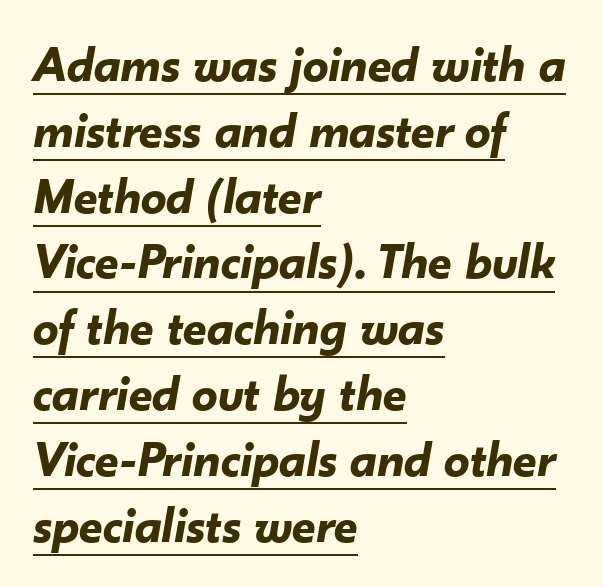
The image shows 51 px bold type, italic (leaning right); set left-aligned, normal line spacing (1.29x), normal letter spacing, underlined; low stroke contrast and a small x-height.
